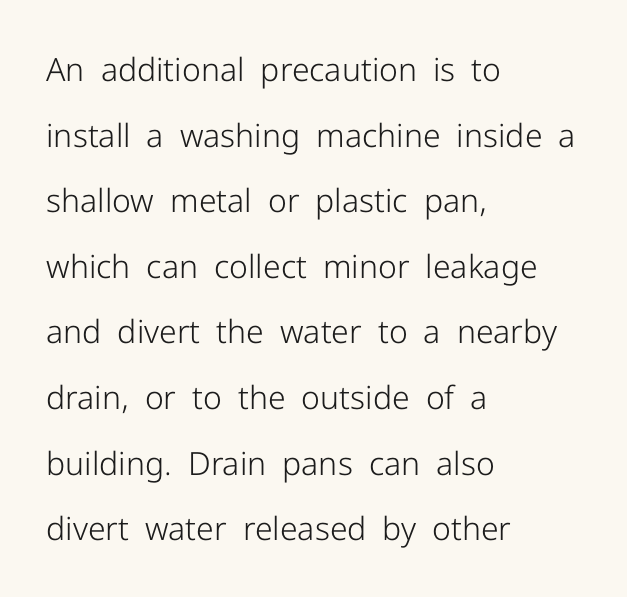
{"serif": "no", "italic": "no", "bold": "no", "weight": "light", "width": "normal", "stroke_contrast": "low", "x_height": "medium", "monospaced": "no", "underline": "no", "align": "left", "line_spacing": "loose", "line_spacing_ratio": 2.05, "letter_spacing": "normal", "letter_spacing_em": 0.0, "glyph_px": 32}
